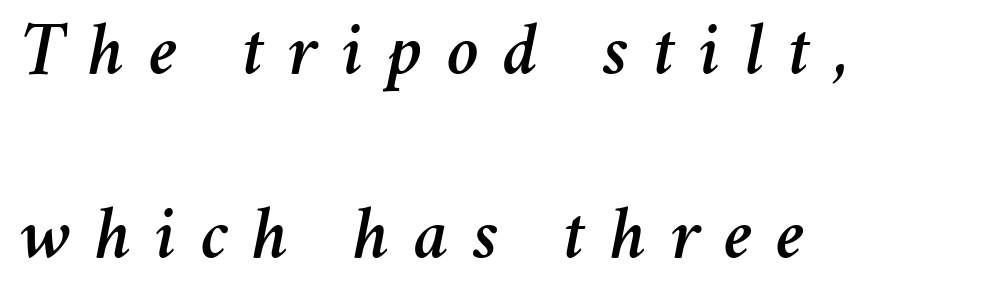
Q: Is the text italic (slanted)? A: Yes, it leans right by about 11 degrees.
Q: Is the text underlined? A: No.
Q: How is the paragraph aligned? A: Left-aligned.
Q: Is the spacing between letters normal or unusually wide? A: Unusually wide.
Q: Is the spacing between lines tight, normal or loose? A: Loose.
Q: Width (condensed, normal, or wide)? A: Normal.
Q: Stroke contrast? A: Medium.
Q: x-height? A: Medium.
Q: Monospaced? A: No.
